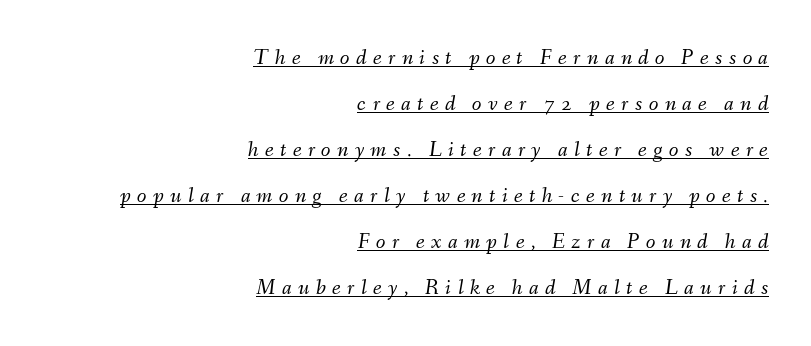
{"italic": "yes", "lean": "right", "slant_degrees": 9, "bold": "no", "underline": "yes", "align": "right", "line_spacing": "loose", "line_spacing_ratio": 2.09, "letter_spacing": "wide", "letter_spacing_em": 0.29, "glyph_px": 22}
